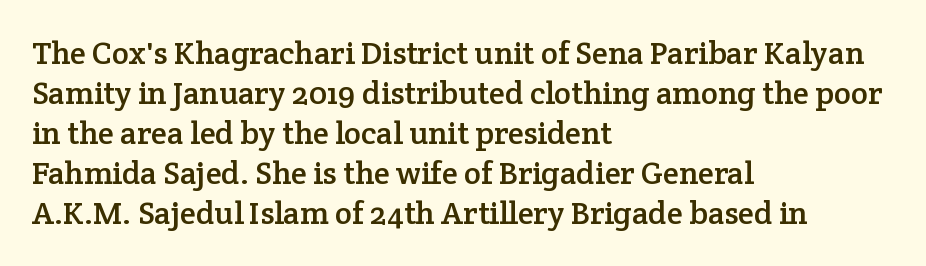
The rendering anchors every line to the left-hand side. Any mark beneath the type? The region is blank. You could call the tracking neutral — neither tight nor loose. Does the type have serifs? Yes, each stem ends in a small foot.
